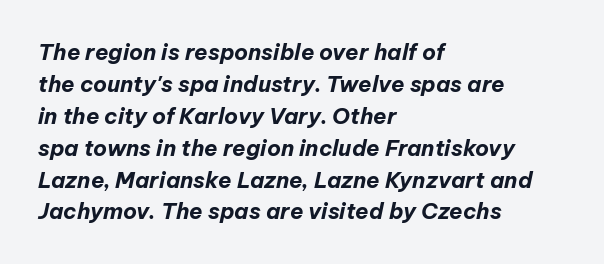
Observe the lean: these are italic letterforms. Short and long lines alike share a common starting point at left. The specimen omits any rule beneath the text block's lines. Does the weight exceed regular? Yes, all the way to bold. The line-height multiplier appears to be the usual default. Letter spacing: default.
